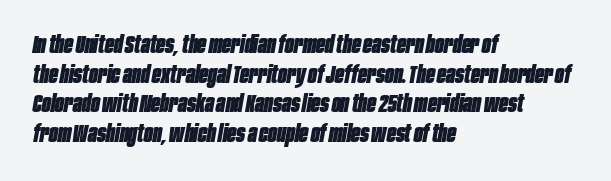
The image shows 24 px bold type, italic (leaning right); set left-aligned, line spacing 1.23x, normal letter spacing, not underlined.
